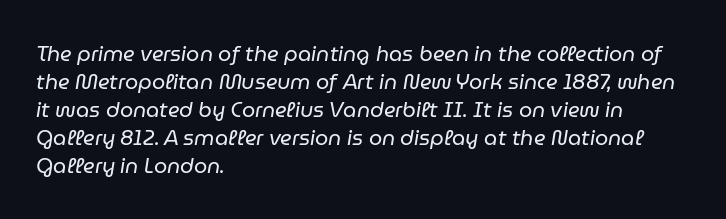
The rag falls on the right side of this text block. The strokes are not fattened; the text isn't bold. Rows of type keep a routine distance in the vertical direction. Letter spacing: default.
